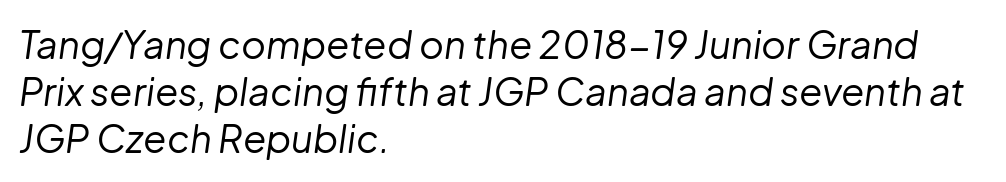
The whole block is typeset with a tilt. This sample is left-justified, so line endings fall wherever the words run out. Glyph-to-glyph distance matches everyday printed text. The strokes carry an ordinary text weight at most.
